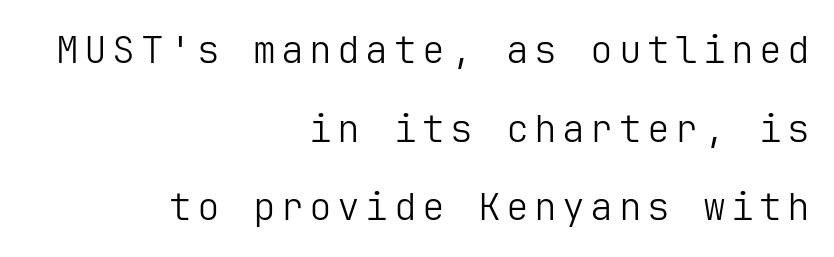
Unlike italic type, these characters show no tilt at all. The font sits on the lighter half of the weight spectrum, regular included. Quick note: underline off. The block of text is sparse from top to bottom, with ample space between rows. Is this a sans? Yes — the strokes have no serifs.
